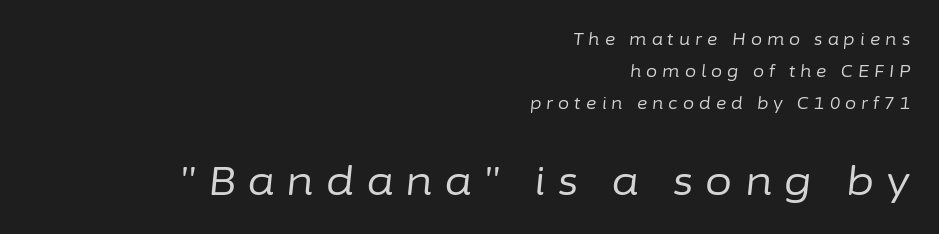
{"italic": "yes", "lean": "right", "slant_degrees": 6, "bold": "no", "weight": "regular", "width": "normal", "stroke_contrast": "low", "x_height": "medium", "monospaced": "no", "underline": "no", "align": "right", "line_spacing": "loose", "line_spacing_ratio": 2.01, "letter_spacing": "wide", "letter_spacing_em": 0.32, "larger_block": "second", "size_ratio": 2.44, "glyph_px": 39}
